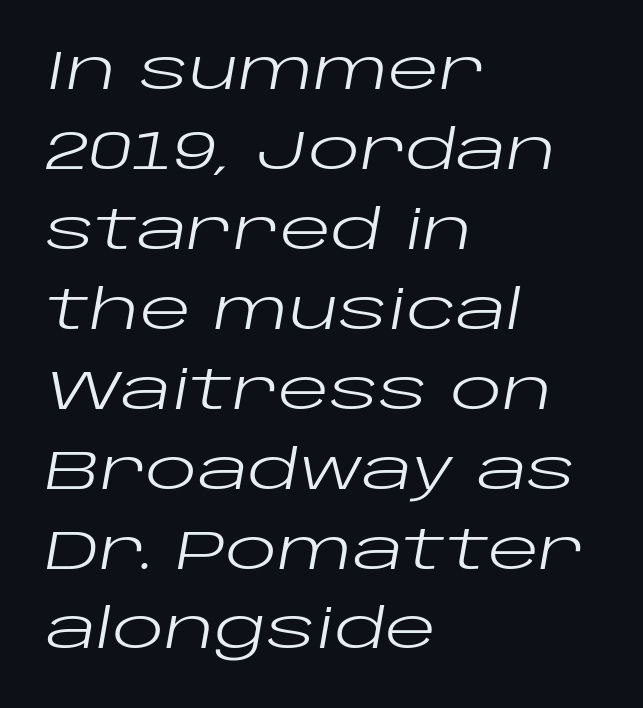
The image shows 54 px regular-weight, wide type, italic (leaning right); set left-aligned, normal line spacing (1.48x), normal letter spacing, not underlined; low stroke contrast and a large x-height.
